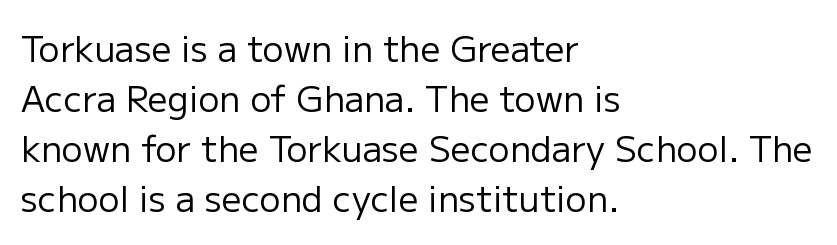
Layout note: lines flush left. It's the straight-up-and-down kind of type. The passage shown is typed in a proportional face where columns would drift. Evenly set lines give the paragraph a standard silhouette.
